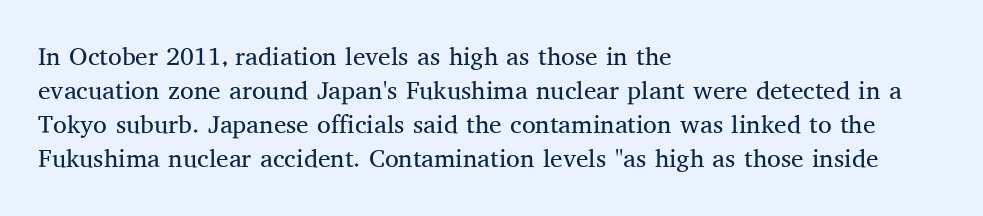
The image shows 25 px text type, upright; set left-aligned, normal line spacing (1.36x), normal letter spacing, not underlined.
